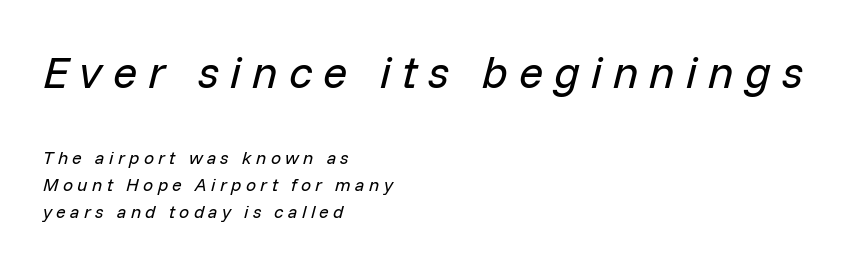
{"italic": "yes", "lean": "right", "slant_degrees": 14, "bold": "no", "weight": "regular", "width": "normal", "stroke_contrast": "low", "x_height": "medium", "monospaced": "no", "underline": "no", "align": "left", "line_spacing": "normal", "line_spacing_ratio": 1.5, "letter_spacing": "wide", "letter_spacing_em": 0.24, "larger_block": "first", "size_ratio": 2.5, "glyph_px": 45}
